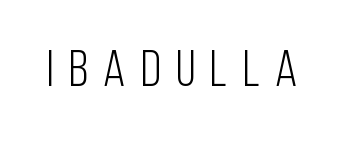
Q: Is the text bold? A: No.
Q: Is the text italic (slanted)? A: No, it is upright.
Q: Is the typeface a serif or a sans-serif typeface? A: Sans-serif.
Q: Is the text underlined? A: No.
Q: Is the spacing between letters normal or unusually wide? A: Unusually wide.
Q: Width (condensed, normal, or wide)? A: Condensed.
Q: Stroke contrast? A: Low.
Q: x-height? A: Large.
Q: Monospaced? A: No.
